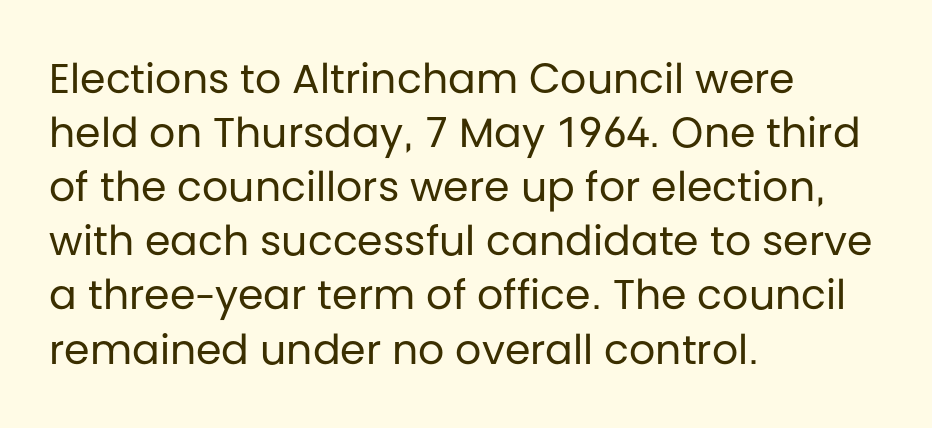
The image shows 41 px regular-weight sans-serif type, upright; set left-aligned, normal line spacing (1.32x), normal letter spacing, not underlined; low stroke contrast and a large x-height.
